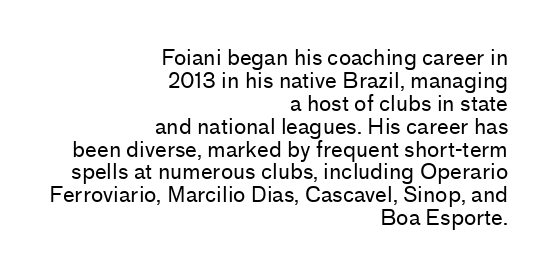
Q: Is the text bold? A: No.
Q: Is the text italic (slanted)? A: No, it is upright.
Q: Is the text underlined? A: No.
Q: How is the paragraph aligned? A: Right-aligned.
Q: Is the spacing between letters normal or unusually wide? A: Normal.
Q: Is the spacing between lines tight, normal or loose? A: Tight.
